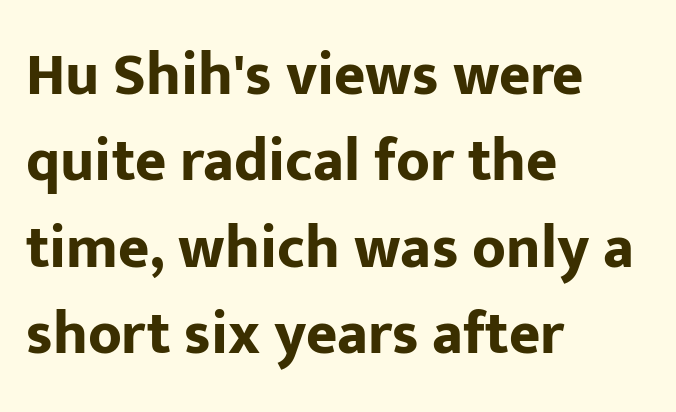
Q: Is the text bold? A: Yes.
Q: Is the text italic (slanted)? A: No, it is upright.
Q: Is the typeface a serif or a sans-serif typeface? A: Sans-serif.
Q: Is the text underlined? A: No.
Q: How is the paragraph aligned? A: Left-aligned.
Q: Is the spacing between letters normal or unusually wide? A: Normal.
Q: Is the spacing between lines tight, normal or loose? A: Normal.
Q: Width (condensed, normal, or wide)? A: Normal.
Q: Stroke contrast? A: Low.
Q: x-height? A: Medium.
Q: Monospaced? A: No.
